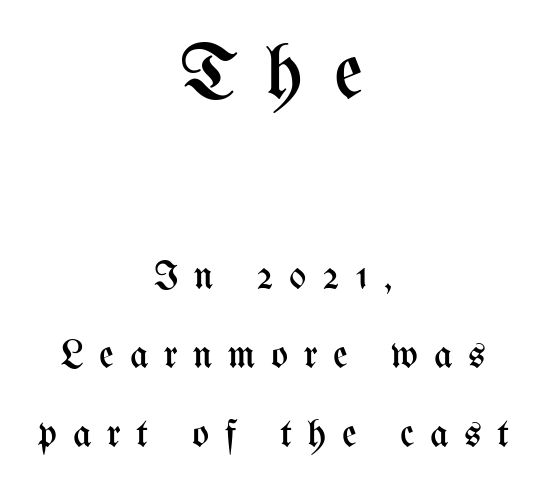
{"italic": "no", "bold": "no", "weight": "regular", "width": "condensed", "stroke_contrast": "medium", "x_height": "medium", "monospaced": "no", "underline": "no", "align": "center", "line_spacing": "loose", "line_spacing_ratio": 1.98, "letter_spacing": "wide", "letter_spacing_em": 0.39, "larger_block": "first", "size_ratio": 1.98, "glyph_px": 79}
